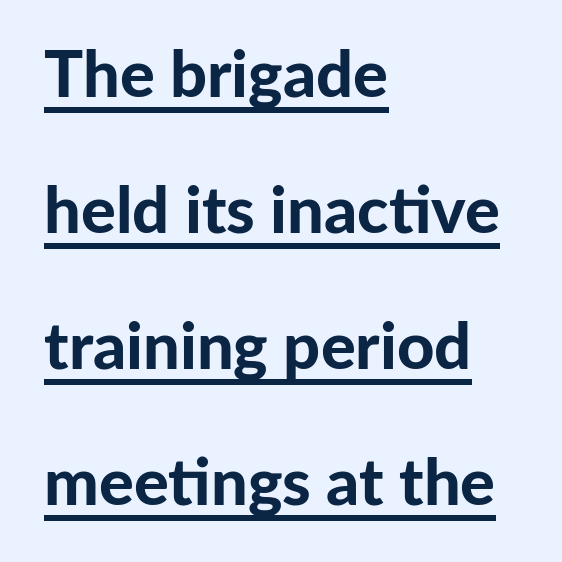
What stands out about the letter spacing? Nothing — it is the standard amount. The face used here is proportionally spaced, like ordinary book or web type. In terms of weight, the rendering is a true, heavy bold. The typesetter has applied underlining to the passage shown. Observe the absence of serifs on each vertical stroke in this sample. Tall strokes in this sample are plumb rather than angled.
